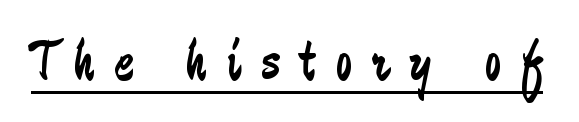
{"serif": "no", "bold": "no", "weight": "regular", "width": "condensed", "stroke_contrast": "low", "x_height": "medium", "monospaced": "no", "underline": "yes", "letter_spacing": "wide", "letter_spacing_em": 0.34, "glyph_px": 59}
